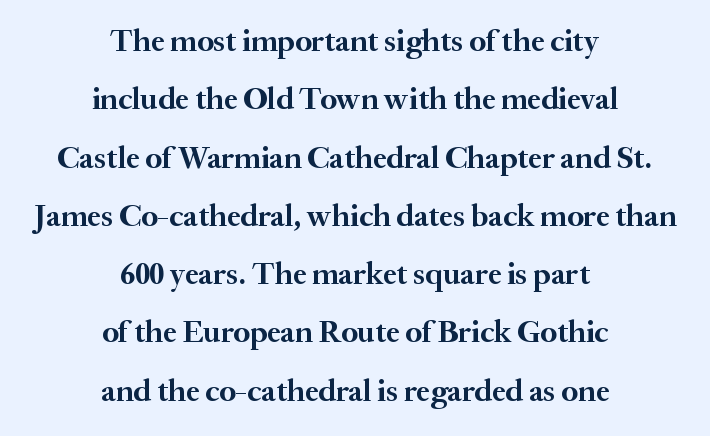
Q: Is the text bold? A: Yes.
Q: Is the text italic (slanted)? A: No, it is upright.
Q: Is the typeface a serif or a sans-serif typeface? A: Serif.
Q: Is the text underlined? A: No.
Q: How is the paragraph aligned? A: Centered.
Q: Is the spacing between letters normal or unusually wide? A: Normal.
Q: Width (condensed, normal, or wide)? A: Normal.
Q: Stroke contrast? A: Medium.
Q: x-height? A: Small.
Q: Monospaced? A: No.
